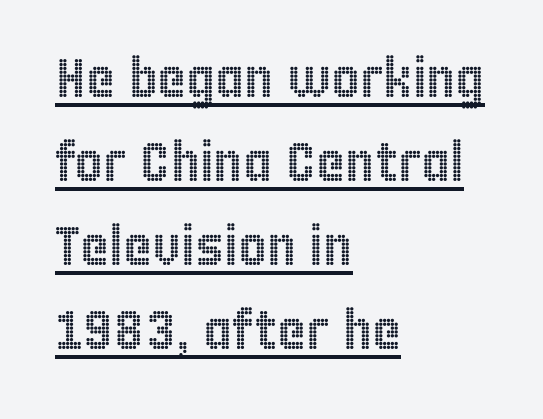
Q: Is the text italic (slanted)? A: No, it is upright.
Q: Is the text underlined? A: Yes.
Q: How is the paragraph aligned? A: Left-aligned.
Q: Is the spacing between letters normal or unusually wide? A: Normal.
Q: Is the spacing between lines tight, normal or loose? A: Normal.
Q: Width (condensed, normal, or wide)? A: Condensed.
Q: x-height? A: Large.
Q: Monospaced? A: No.
